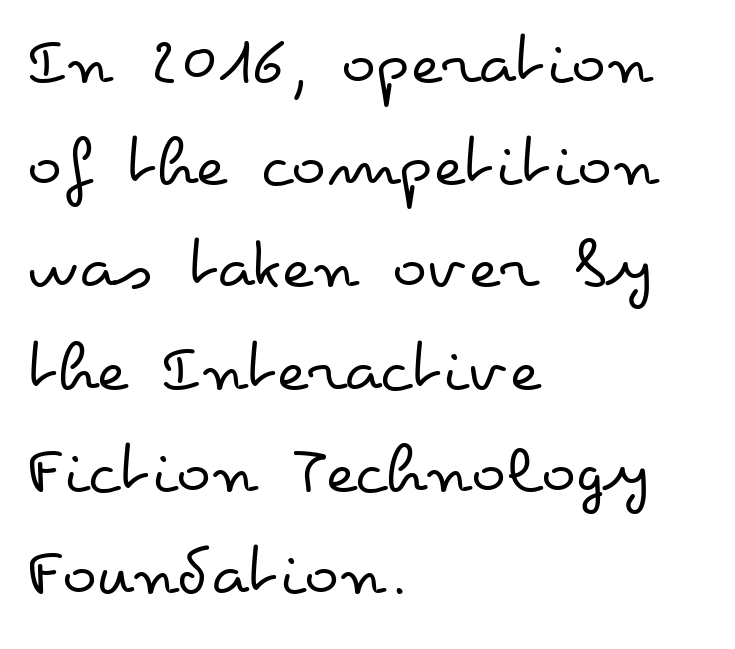
Q: Is the text bold? A: No.
Q: Is the text italic (slanted)? A: No, it is upright.
Q: Is the text underlined? A: No.
Q: How is the paragraph aligned? A: Left-aligned.
Q: Is the spacing between letters normal or unusually wide? A: Normal.
Q: Is the spacing between lines tight, normal or loose? A: Normal.
Q: Width (condensed, normal, or wide)? A: Wide.
Q: Stroke contrast? A: Low.
Q: x-height? A: Small.
Q: Monospaced? A: No.
